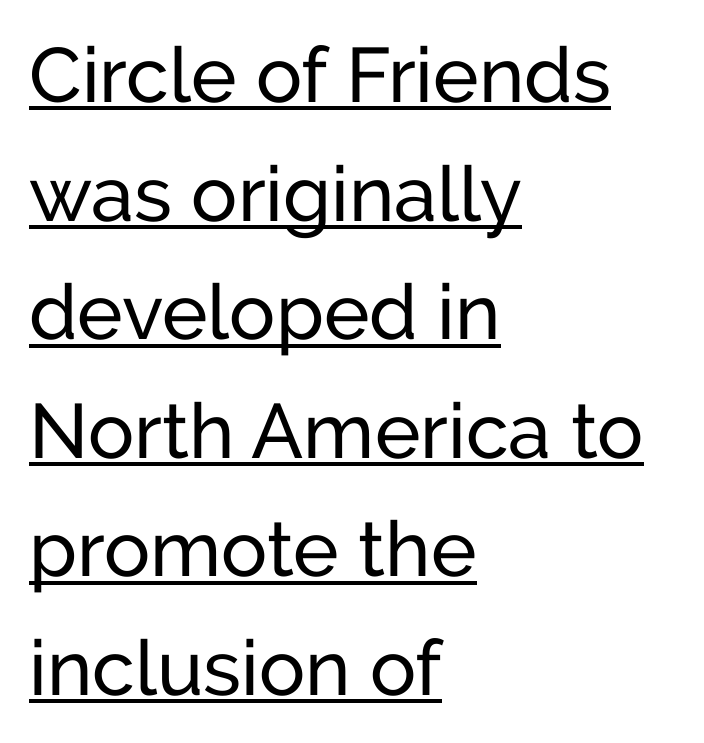
Quick note: interline space is typical. The compositor pushed each line to the left boundary. Typographically, this falls in the sans-serif category. Do the characters align in a grid? No, the font is proportional.
